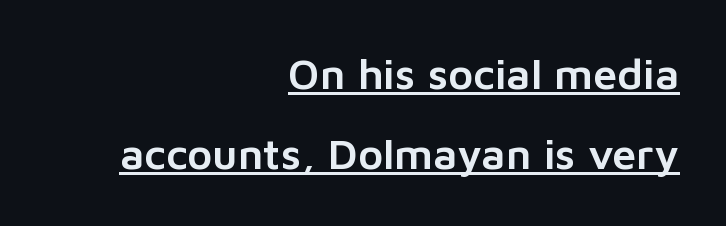
Q: Is the text italic (slanted)? A: No, it is upright.
Q: Is the typeface a serif or a sans-serif typeface? A: Sans-serif.
Q: Is the text underlined? A: Yes.
Q: How is the paragraph aligned? A: Right-aligned.
Q: Is the spacing between letters normal or unusually wide? A: Normal.
Q: Width (condensed, normal, or wide)? A: Normal.
Q: Stroke contrast? A: Low.
Q: x-height? A: Medium.
Q: Monospaced? A: No.
